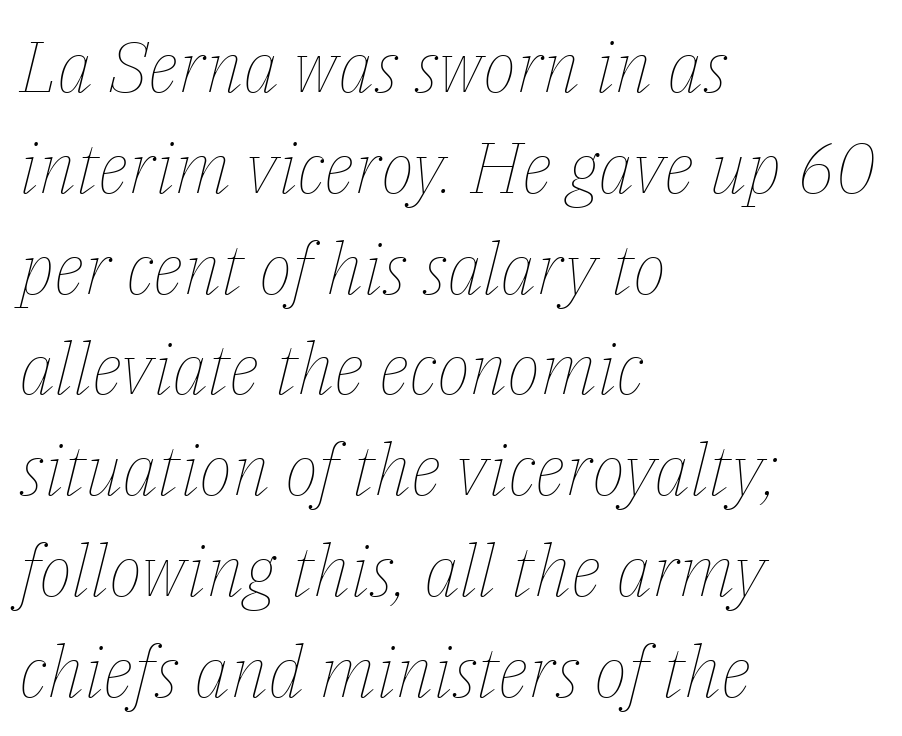
A classic flush-left, rag-right setting is used for this passage. The letters advance in unequal steps, a hallmark of proportional type. The baseline area is clear. Rendered with sloped, italic letterforms. Counters stay open thanks to moderate or lighter strokes. Honestly, the letter spacing is just normal — you wouldn't notice it.
